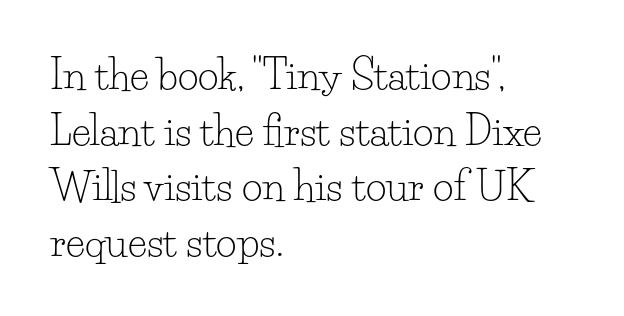
The image shows 40 px light serif type, upright; set left-aligned, normal line spacing (1.39x), normal letter spacing, not underlined; low stroke contrast and a small x-height.
